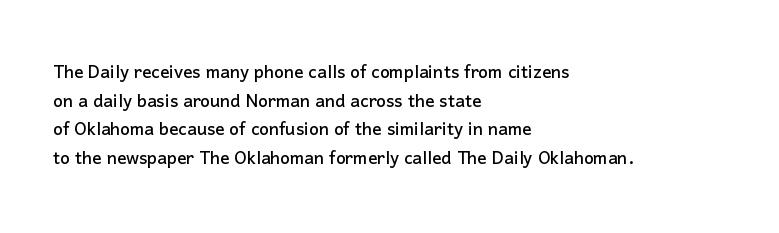
Quick note: not italic, upright. The letters sit at their default tracking, neither squeezed nor spread. The space between consecutive lines is moderate. This sample is left-justified, so line endings fall wherever the words run out. The string is rendered with underlining switched off.
